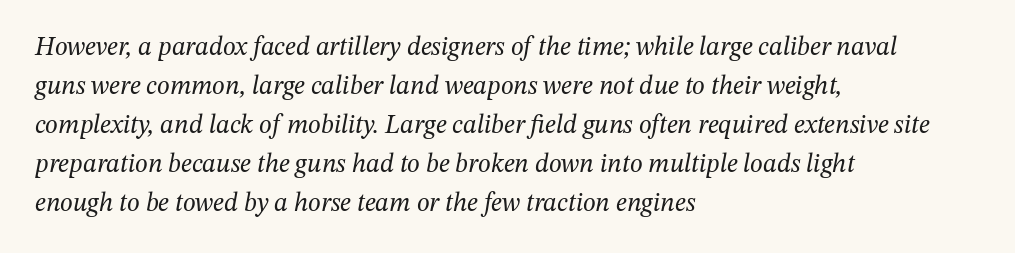
The passage shown is not underscored anywhere. Looking at the ascenders, they clearly lean. Heft: none added — not bold. One-word summary of the alignment: left.
